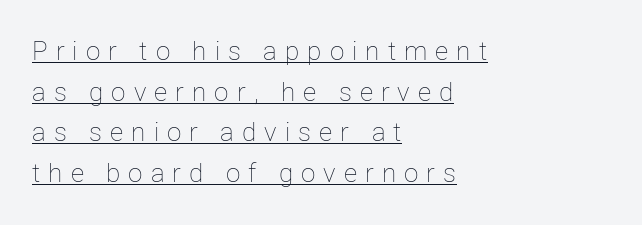
The image shows 26 px text type, upright; set left-aligned, normal line spacing (1.56x), unusually wide letter spacing (+0.31 em), underlined.
